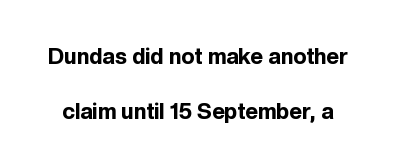
Ordinary non-slanted type is in use. The letterforms sit shoulder to shoulder at normal distance. You'd pick this weight for a headline — it's a proper bold. A bare baseline throughout the passage. The line-height multiplier appears high, well above default.
